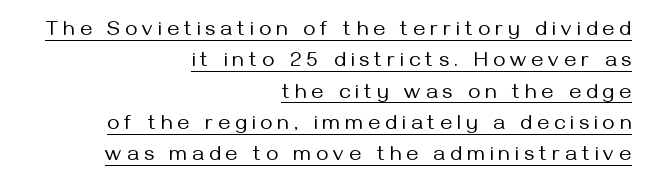
{"italic": "no", "bold": "no", "underline": "yes", "align": "right", "line_spacing": "normal", "line_spacing_ratio": 1.49, "letter_spacing": "wide", "letter_spacing_em": 0.25, "glyph_px": 21}
